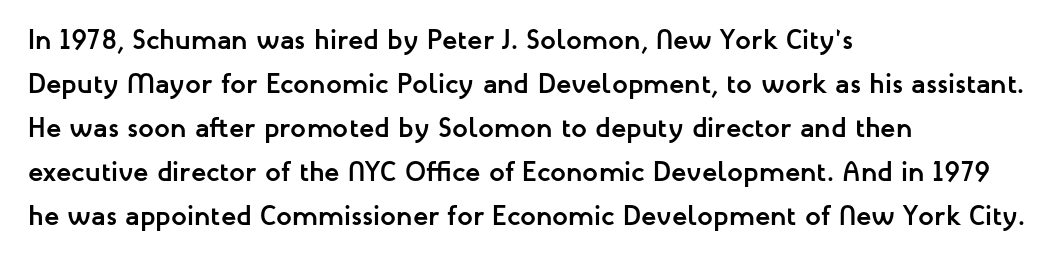
{"serif": "no", "italic": "no", "bold": "yes", "weight": "semibold", "width": "normal", "stroke_contrast": "low", "x_height": "medium", "monospaced": "no", "underline": "no", "align": "left", "line_spacing": "normal", "line_spacing_ratio": 1.57, "letter_spacing": "normal", "letter_spacing_em": 0.0, "glyph_px": 28}
